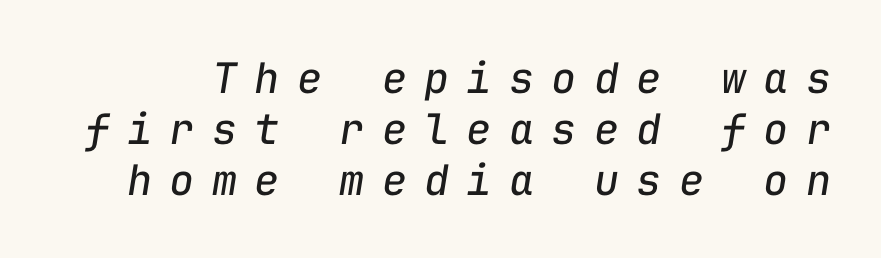
The image shows 42 px regular-weight type, italic (leaning right), monospaced; set line spacing 1.21x, unusually wide letter spacing (+0.41 em), not underlined; low stroke contrast and a medium x-height.
